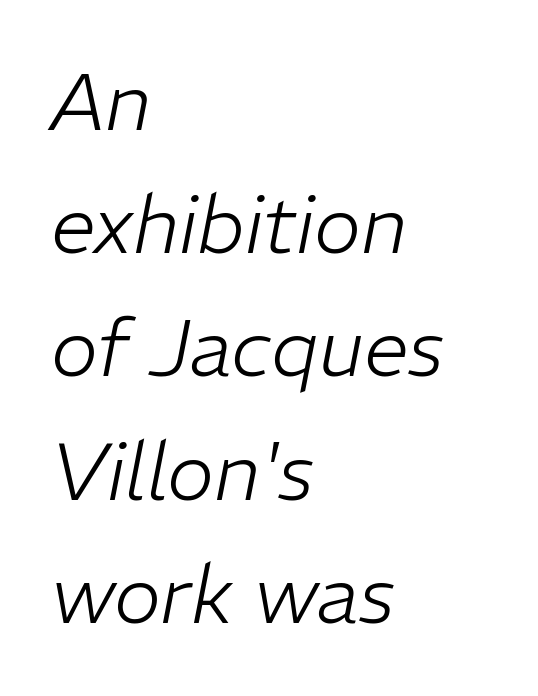
{"italic": "yes", "lean": "right", "slant_degrees": 11, "bold": "no", "weight": "light", "width": "normal", "stroke_contrast": "low", "x_height": "medium", "monospaced": "no", "underline": "no", "align": "left", "line_spacing": "normal", "line_spacing_ratio": 1.54, "letter_spacing": "normal", "letter_spacing_em": 0.0, "glyph_px": 80}
